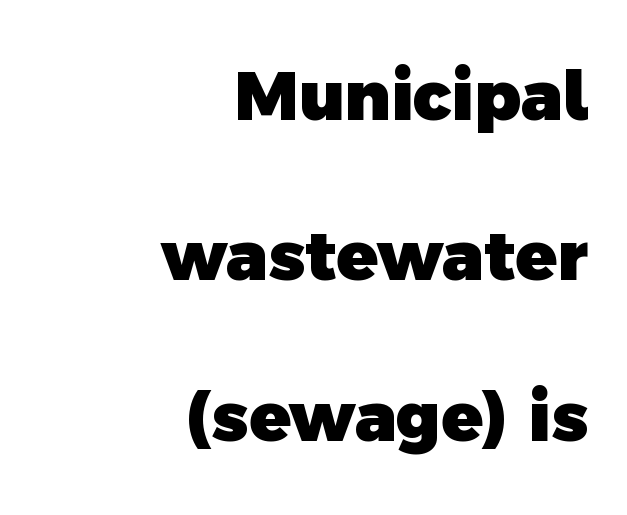
Spacing between characters is what you'd get straight out of the box. A clean baseline with only descenders dipping below it. The designer dialed line spacing up above the default. Emphasis by weight is at full strength: bold. The paragraph has a hard right edge and a soft left edge. The rendering shows plain stroke endings on the letterforms — a sans-serif design.
